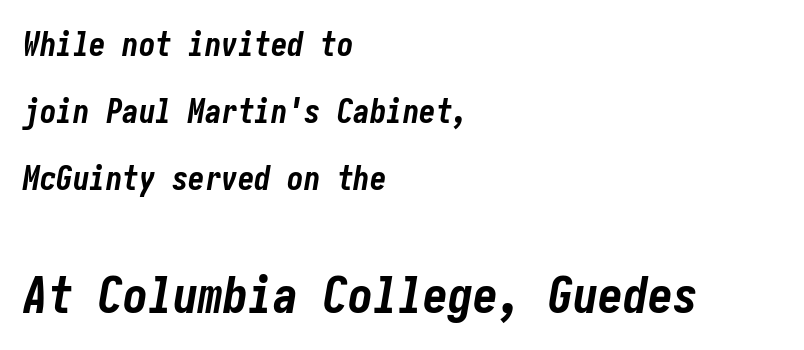
Q: Is the text bold? A: Yes.
Q: Is the text italic (slanted)? A: Yes, it leans right by about 10 degrees.
Q: Is the text underlined? A: No.
Q: How is the paragraph aligned? A: Left-aligned.
Q: Is the spacing between letters normal or unusually wide? A: Normal.
Q: Is the spacing between lines tight, normal or loose? A: Loose.
Q: Which block of text is set in a larger size, the first (top) or the second (bottom)? A: The second (bottom) one.
Q: Width (condensed, normal, or wide)? A: Condensed.
Q: Stroke contrast? A: Low.
Q: x-height? A: Medium.
